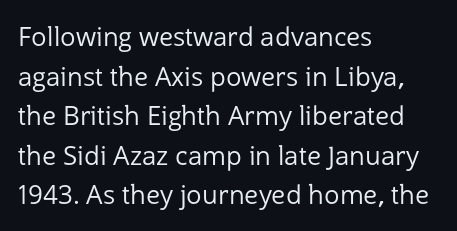
The image shows 26 px text type, upright; set left-aligned, normal line spacing (1.52x), normal letter spacing, not underlined.
